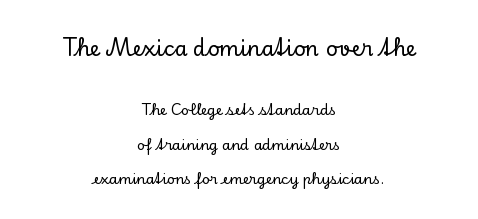
Q: Is the text italic (slanted)? A: No, it is upright.
Q: Is the text underlined? A: No.
Q: How is the paragraph aligned? A: Centered.
Q: Is the spacing between letters normal or unusually wide? A: Normal.
Q: Is the spacing between lines tight, normal or loose? A: Loose.
Q: Which block of text is set in a larger size, the first (top) or the second (bottom)? A: The first (top) one.
